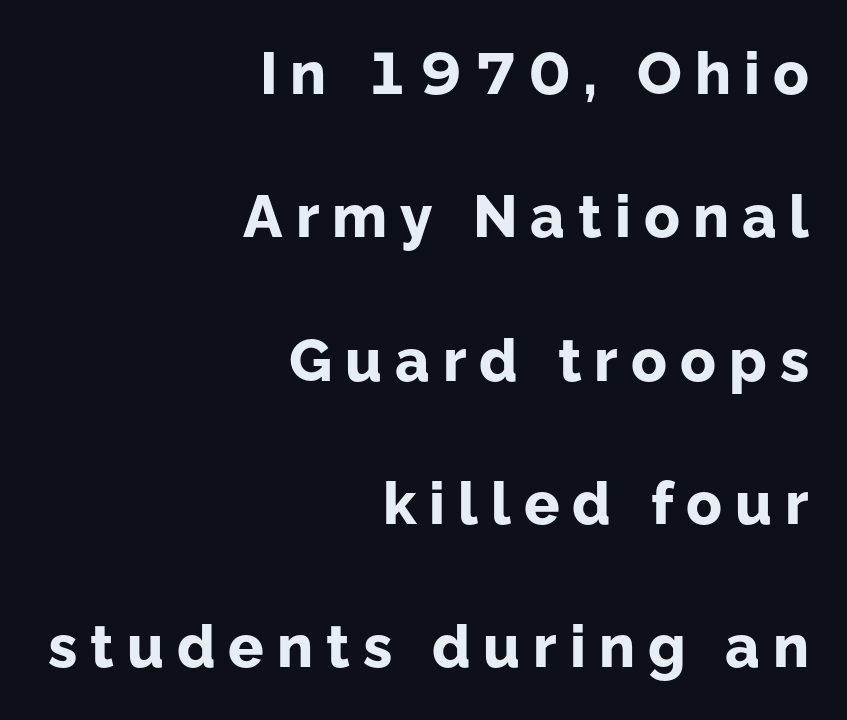
The image shows 59 px bold sans-serif type, upright; set right-aligned, loose line spacing (2.43x), unusually wide letter spacing (+0.22 em), not underlined; low stroke contrast and a medium x-height.
